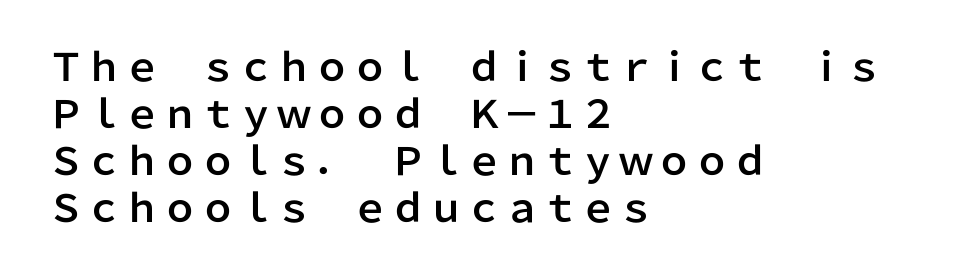
The image shows 38 px sans-serif type, upright; set left-aligned, line spacing 1.24x, normal letter spacing, not underlined; low stroke contrast and a medium x-height.
